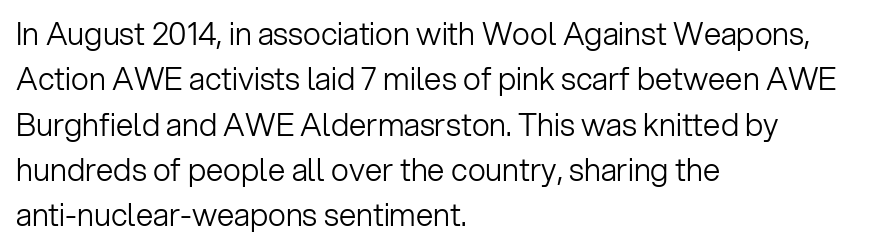
The image shows 31 px light sans-serif type, upright; set left-aligned, normal line spacing (1.46x), normal letter spacing, not underlined; low stroke contrast and a medium x-height.
